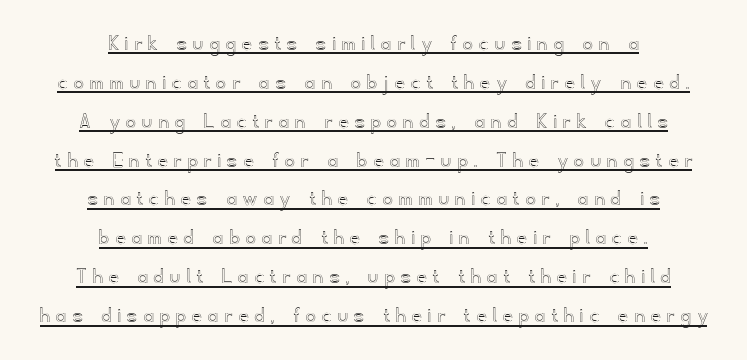
{"italic": "no", "underline": "yes", "align": "center", "line_spacing": "normal", "line_spacing_ratio": 1.69, "letter_spacing": "wide", "letter_spacing_em": 0.3, "glyph_px": 23}
